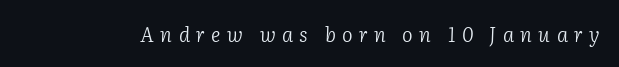
The image shows 20 px text type, italic (leaning right); set unusually wide letter spacing (+0.32 em), not underlined.
